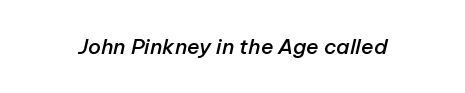
{"italic": "yes", "lean": "right", "slant_degrees": 12, "bold": "semi", "underline": "no", "letter_spacing": "normal", "letter_spacing_em": 0.0, "glyph_px": 21}
